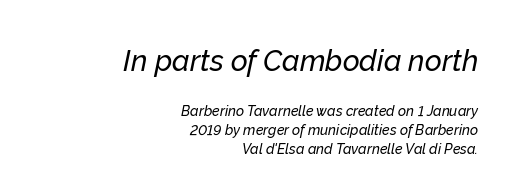
{"italic": "yes", "lean": "right", "slant_degrees": 12, "width": "normal", "stroke_contrast": "low", "x_height": "medium", "monospaced": "no", "underline": "no", "align": "right", "line_spacing": "normal", "line_spacing_ratio": 1.34, "letter_spacing": "normal", "letter_spacing_em": 0.0, "larger_block": "first", "size_ratio": 2.07, "glyph_px": 29}
